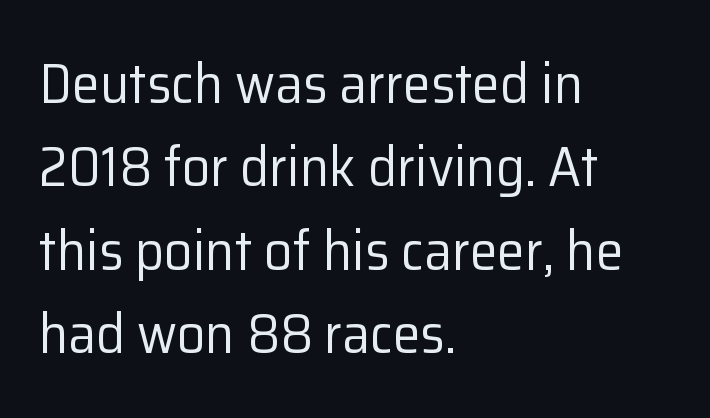
{"serif": "no", "italic": "no", "bold": "no", "weight": "regular", "width": "normal", "stroke_contrast": "low", "x_height": "medium", "monospaced": "no", "underline": "no", "align": "left", "line_spacing": "normal", "line_spacing_ratio": 1.49, "letter_spacing": "normal", "letter_spacing_em": 0.0, "glyph_px": 56}
